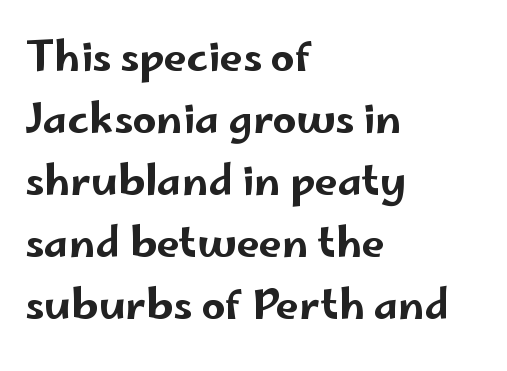
{"serif": "no", "italic": "no", "width": "wide", "stroke_contrast": "low", "x_height": "small", "monospaced": "no", "underline": "no", "align": "left", "line_spacing": "normal", "line_spacing_ratio": 1.51, "letter_spacing": "normal", "letter_spacing_em": 0.0, "glyph_px": 41}
